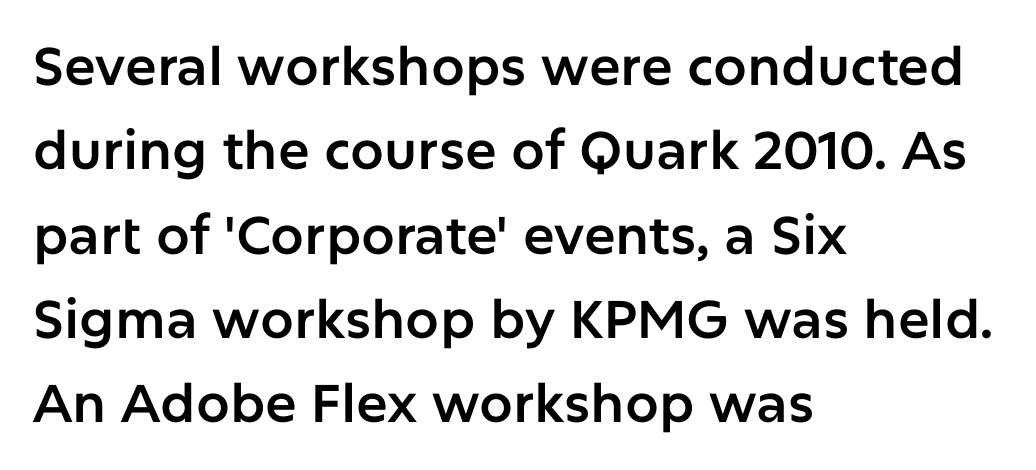
Q: Is the text italic (slanted)? A: No, it is upright.
Q: Is the typeface a serif or a sans-serif typeface? A: Sans-serif.
Q: Is the text underlined? A: No.
Q: How is the paragraph aligned? A: Left-aligned.
Q: Is the spacing between letters normal or unusually wide? A: Normal.
Q: Is the spacing between lines tight, normal or loose? A: Normal.
Q: Width (condensed, normal, or wide)? A: Normal.
Q: Stroke contrast? A: Low.
Q: x-height? A: Medium.
Q: Monospaced? A: No.
